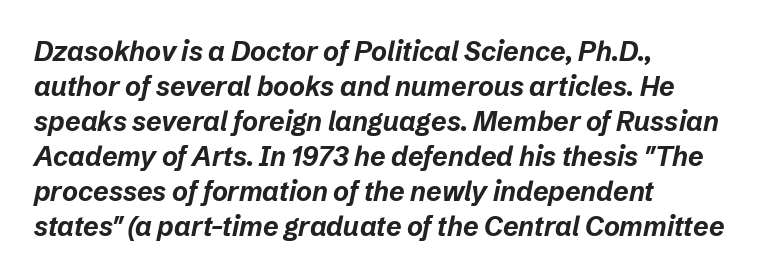
The specimen reads as italic at a glance. Successive baselines arrive at the customary interval. Look at the tracking — it's just the regular setting, nothing added. The paragraph has a hard left edge and a soft right edge. Honestly, there is no underline to notice here at all. I'd describe the lettering as bold — thick and assertive.
